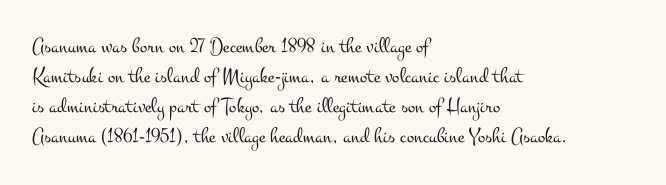
The image shows 22 px text type; set left-aligned, normal line spacing (1.37x), normal letter spacing, not underlined.
